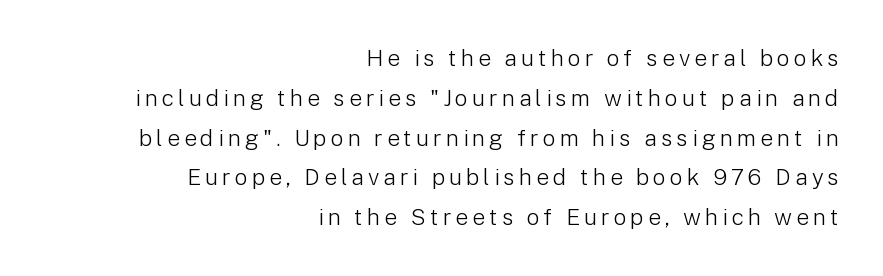
{"italic": "no", "bold": "no", "underline": "no", "align": "right", "line_spacing_ratio": 1.73, "glyph_px": 23}
